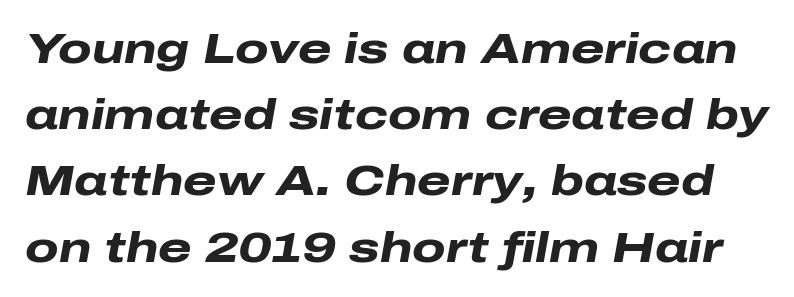
The image shows 43 px heavy, wide type, italic (leaning right); set normal line spacing (1.54x), normal letter spacing, not underlined; low stroke contrast and a medium x-height.
